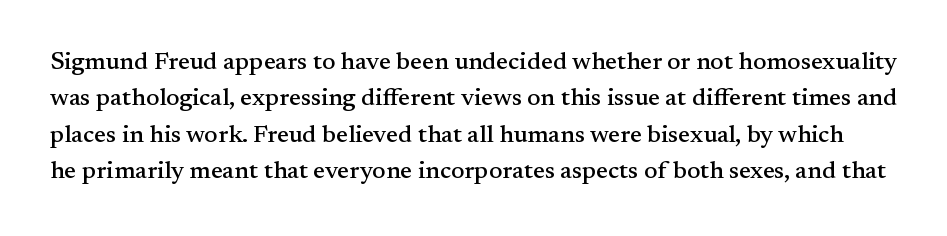
Q: Is the text italic (slanted)? A: No, it is upright.
Q: Is the text underlined? A: No.
Q: Is the spacing between letters normal or unusually wide? A: Normal.
Q: Is the spacing between lines tight, normal or loose? A: Normal.
